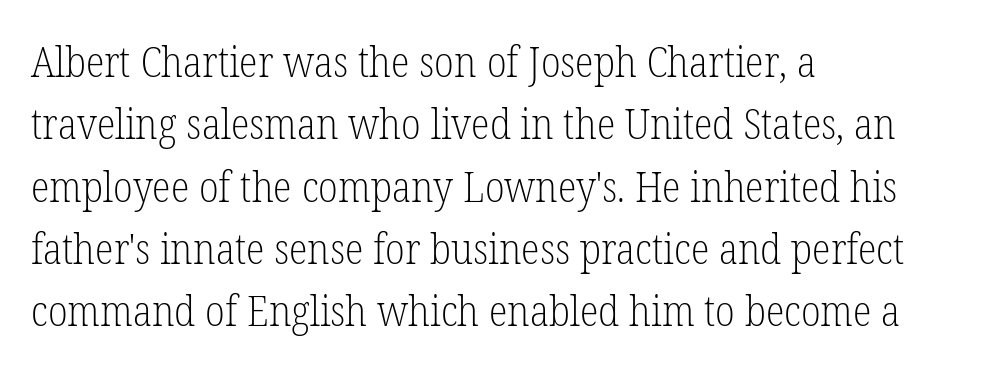
The image shows 43 px light, condensed serif type, upright; set left-aligned, normal line spacing (1.45x), normal letter spacing, not underlined; low stroke contrast and a medium x-height.
